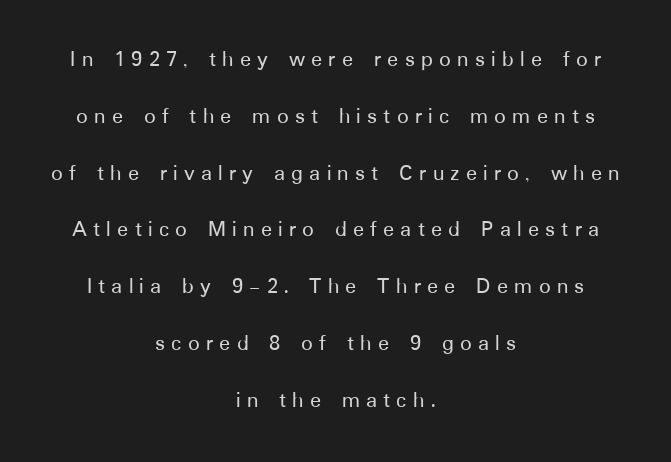
There is plenty of visible air inserted between adjacent glyphs. Leading: increased. Short and long lines alike share a common midpoint. This is roman type, the default non-slanted kind. The strip under each line holds only bare page.
